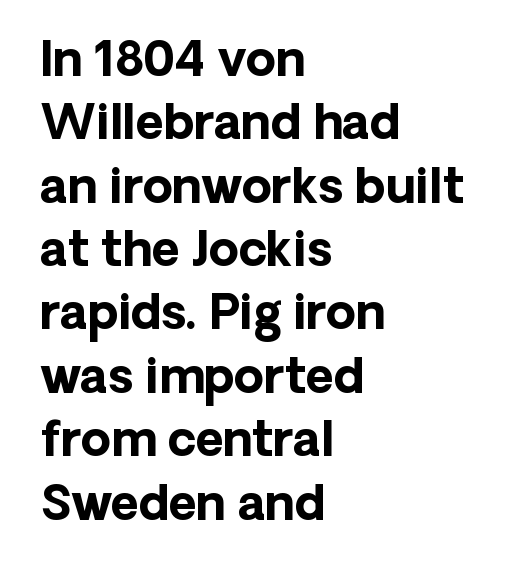
Q: Is the text bold? A: Yes.
Q: Is the text italic (slanted)? A: No, it is upright.
Q: Is the typeface a serif or a sans-serif typeface? A: Sans-serif.
Q: Is the text underlined? A: No.
Q: How is the paragraph aligned? A: Left-aligned.
Q: Is the spacing between letters normal or unusually wide? A: Normal.
Q: Is the spacing between lines tight, normal or loose? A: Normal.
Q: Width (condensed, normal, or wide)? A: Normal.
Q: Stroke contrast? A: Low.
Q: x-height? A: Medium.
Q: Monospaced? A: No.
